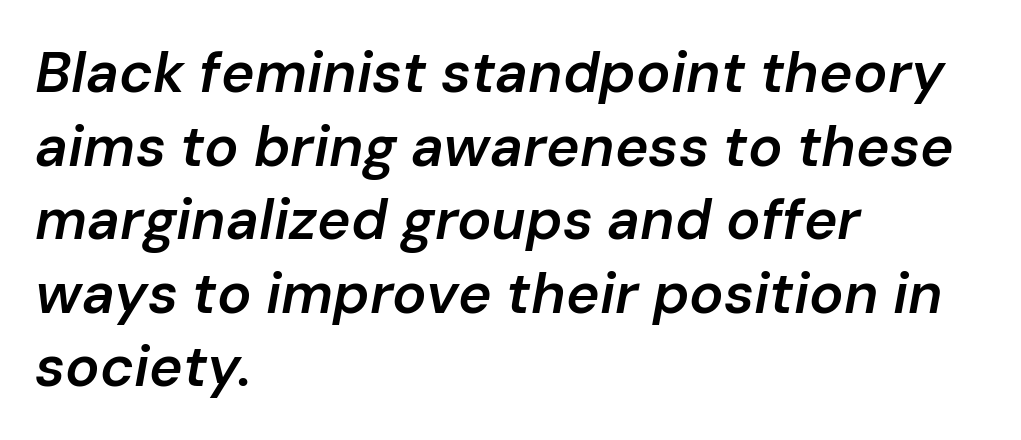
Q: Is the text bold? A: Semi-bold.
Q: Is the text italic (slanted)? A: Yes, it leans right by about 10 degrees.
Q: Is the text underlined? A: No.
Q: How is the paragraph aligned? A: Left-aligned.
Q: Is the spacing between letters normal or unusually wide? A: Normal.
Q: Is the spacing between lines tight, normal or loose? A: Normal.
Q: Width (condensed, normal, or wide)? A: Normal.
Q: Stroke contrast? A: Low.
Q: x-height? A: Medium.
Q: Monospaced? A: No.
